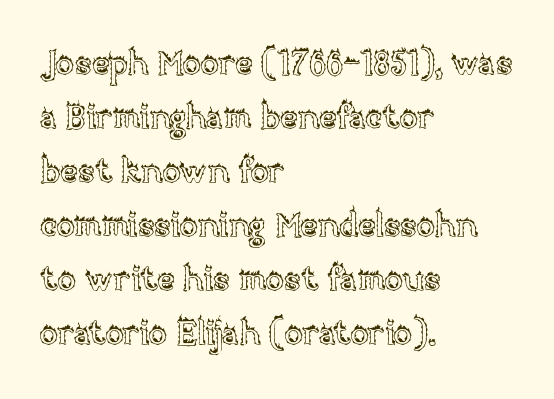
The image shows 34 px text type, upright; set left-aligned, normal line spacing (1.59x), normal letter spacing, not underlined; a large x-height.
